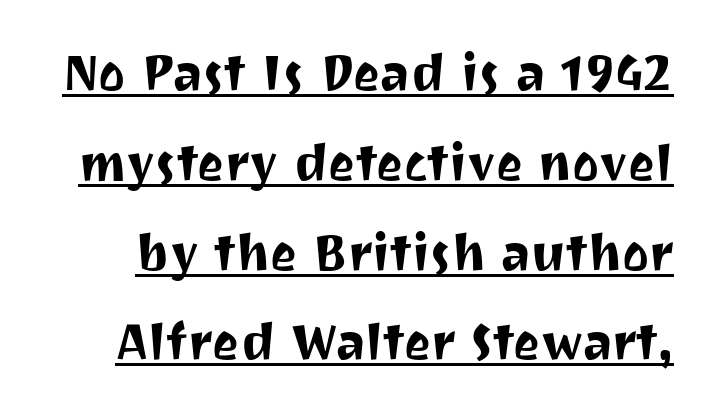
The image shows 51 px sans-serif type, upright; set line spacing 1.76x, normal letter spacing, underlined; medium stroke contrast and a medium x-height.
